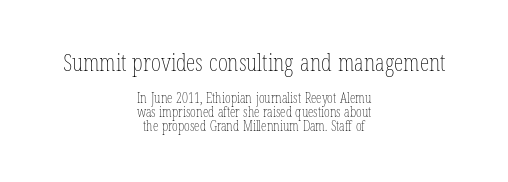
The image shows 24 px text type, upright; set centered, tight line spacing (1.0x), normal letter spacing, not underlined; the first (top) block is 1.71x larger.
